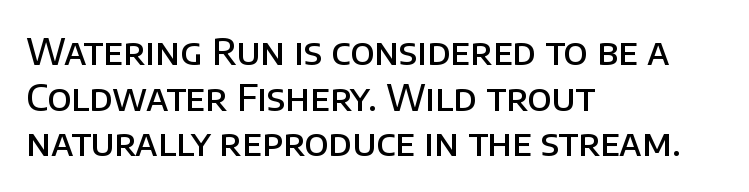
The image shows 37 px semibold sans-serif type, upright; set left-aligned, line spacing 1.23x, normal letter spacing, not underlined; low stroke contrast and a large x-height.
